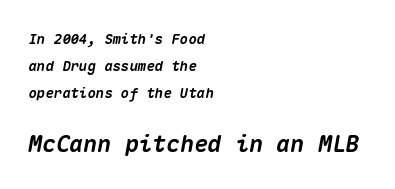
Q: Is the text bold? A: Yes.
Q: Is the text italic (slanted)? A: Yes, it leans right by about 10 degrees.
Q: Is the text underlined? A: No.
Q: How is the paragraph aligned? A: Left-aligned.
Q: Is the spacing between letters normal or unusually wide? A: Normal.
Q: Is the spacing between lines tight, normal or loose? A: Loose.
Q: Which block of text is set in a larger size, the first (top) or the second (bottom)? A: The second (bottom) one.
